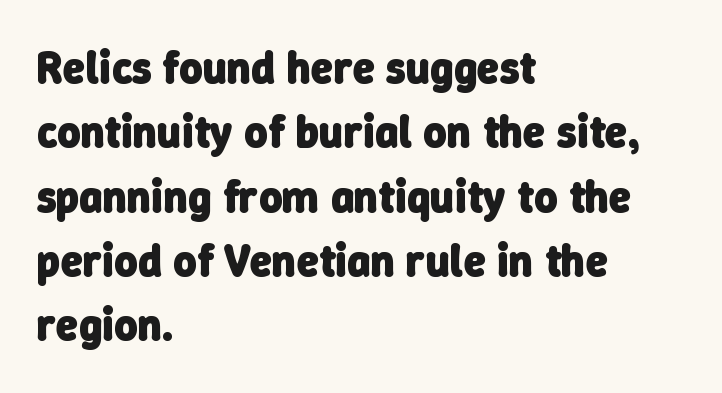
The image shows 45 px heavy sans-serif type; set left-aligned, normal line spacing (1.43x), normal letter spacing, not underlined; low stroke contrast and a medium x-height.
